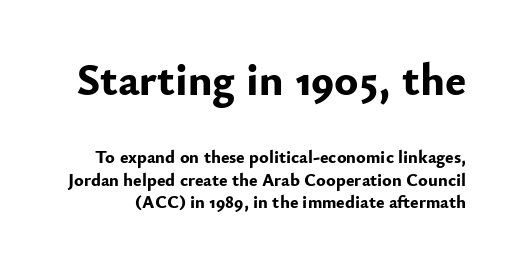
{"serif": "no", "italic": "no", "bold": "yes", "weight": "bold", "width": "normal", "stroke_contrast": "low", "x_height": "small", "monospaced": "no", "underline": "no", "line_spacing": "normal", "line_spacing_ratio": 1.25, "letter_spacing": "normal", "letter_spacing_em": 0.0, "larger_block": "first", "size_ratio": 2.5, "glyph_px": 45}
